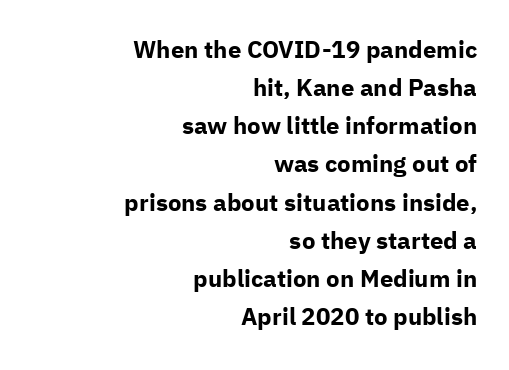
Q: Is the text bold? A: Yes.
Q: Is the text italic (slanted)? A: No, it is upright.
Q: Is the text underlined? A: No.
Q: How is the paragraph aligned? A: Right-aligned.
Q: Is the spacing between letters normal or unusually wide? A: Normal.
Q: Is the spacing between lines tight, normal or loose? A: Normal.
